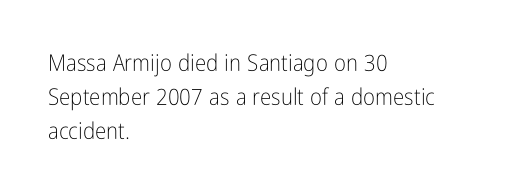
Q: Is the text bold? A: No.
Q: Is the text italic (slanted)? A: No, it is upright.
Q: Is the text underlined? A: No.
Q: How is the paragraph aligned? A: Left-aligned.
Q: Is the spacing between letters normal or unusually wide? A: Normal.
Q: Is the spacing between lines tight, normal or loose? A: Normal.
